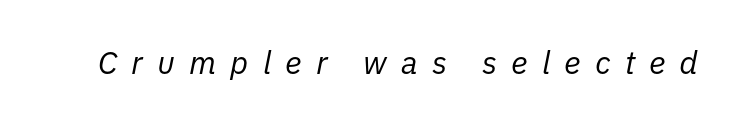
{"italic": "yes", "lean": "right", "slant_degrees": 11, "bold": "no", "weight": "regular", "width": "normal", "stroke_contrast": "low", "x_height": "medium", "monospaced": "no", "underline": "no", "letter_spacing": "wide", "letter_spacing_em": 0.44, "glyph_px": 32}
